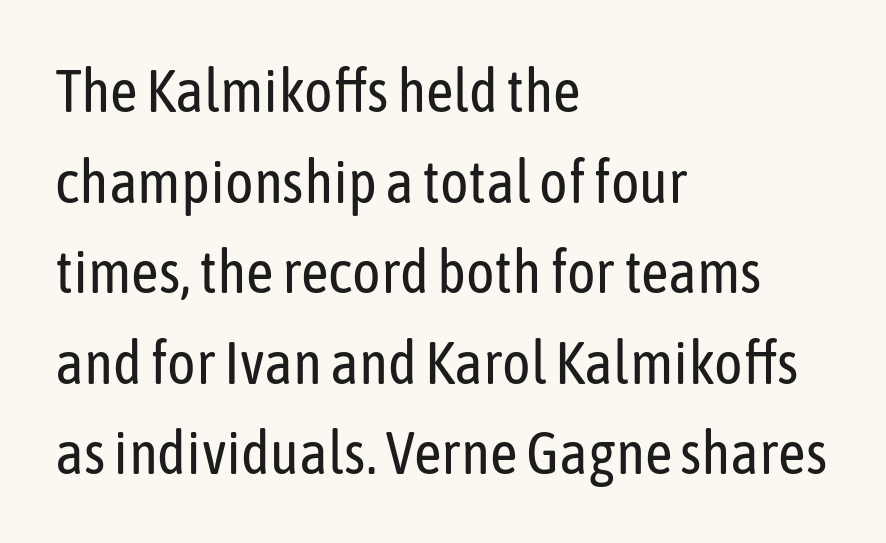
Q: Is the text bold? A: No.
Q: Is the text italic (slanted)? A: No, it is upright.
Q: Is the typeface a serif or a sans-serif typeface? A: Sans-serif.
Q: Is the text underlined? A: No.
Q: How is the paragraph aligned? A: Left-aligned.
Q: Is the spacing between letters normal or unusually wide? A: Normal.
Q: Is the spacing between lines tight, normal or loose? A: Normal.
Q: Width (condensed, normal, or wide)? A: Condensed.
Q: Stroke contrast? A: Low.
Q: x-height? A: Medium.
Q: Monospaced? A: No.
